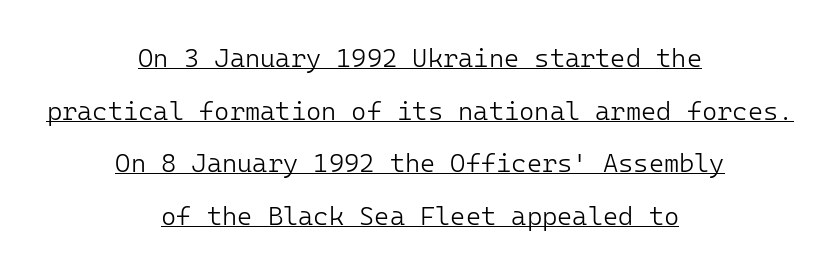
Q: Is the text bold? A: No.
Q: Is the text italic (slanted)? A: No, it is upright.
Q: Is the text underlined? A: Yes.
Q: How is the paragraph aligned? A: Centered.
Q: Is the spacing between letters normal or unusually wide? A: Normal.
Q: Is the spacing between lines tight, normal or loose? A: Loose.
